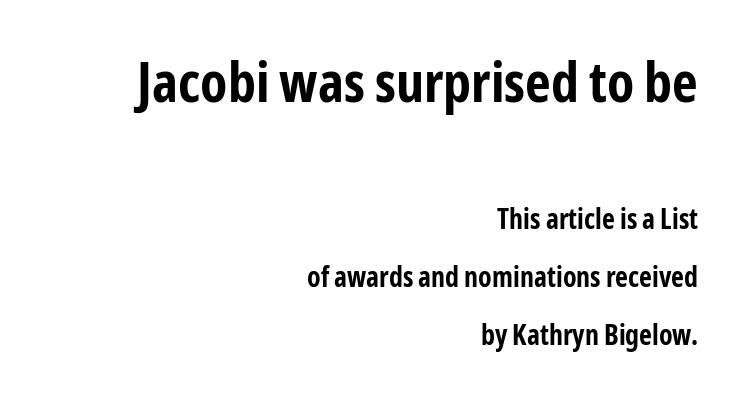
Is there any slant? The stems are plumb. Visually, the top section dominates because its glyphs are scaled up. Compared with typical paragraphs, the rows here are farther apart. Characters follow at the spacing the type designer built in. The characters display no serif detailing; their extremities are plain.
